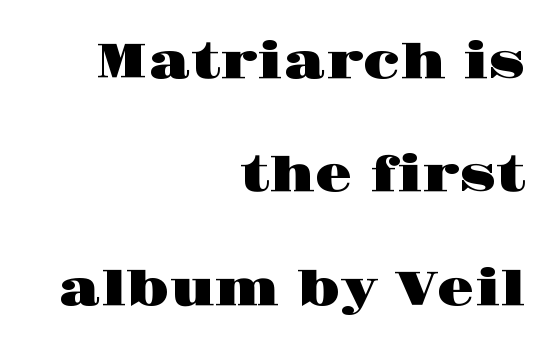
Q: Is the text italic (slanted)? A: No, it is upright.
Q: Is the typeface a serif or a sans-serif typeface? A: Serif.
Q: Is the text underlined? A: No.
Q: How is the paragraph aligned? A: Right-aligned.
Q: Is the spacing between letters normal or unusually wide? A: Normal.
Q: Is the spacing between lines tight, normal or loose? A: Loose.
Q: Width (condensed, normal, or wide)? A: Wide.
Q: Stroke contrast? A: High.
Q: x-height? A: Large.
Q: Monospaced? A: No.
